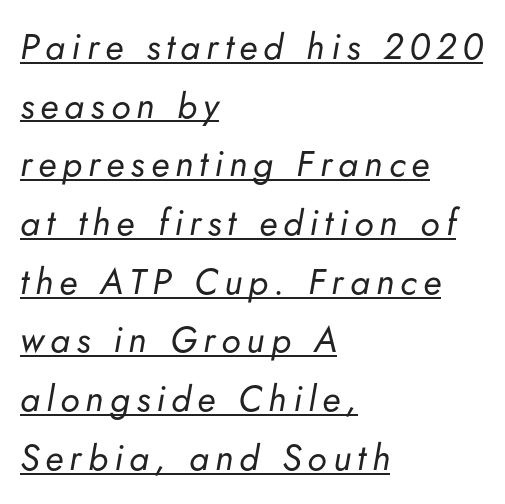
Q: Is the text bold? A: No.
Q: Is the text italic (slanted)? A: Yes, it leans right by about 5 degrees.
Q: Is the text underlined? A: Yes.
Q: How is the paragraph aligned? A: Left-aligned.
Q: Is the spacing between lines tight, normal or loose? A: Normal.
Q: Width (condensed, normal, or wide)? A: Normal.
Q: Stroke contrast? A: Low.
Q: x-height? A: Small.
Q: Monospaced? A: No.
